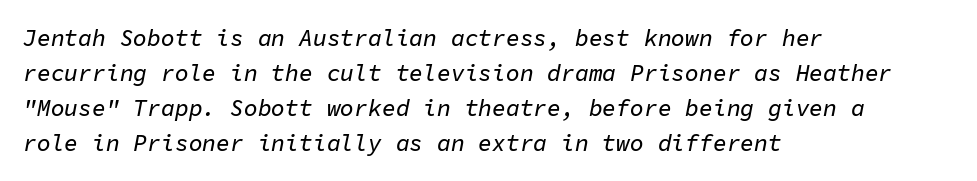
Honestly, the row spacing looks completely unremarkable. Each word holds together tightly as a unit, with standard inter-letter gaps. There's an unmistakable incline to the writing here. If you drew a ruler down the left edge, every line would touch it. Just letters on the line, the space beneath them empty.
